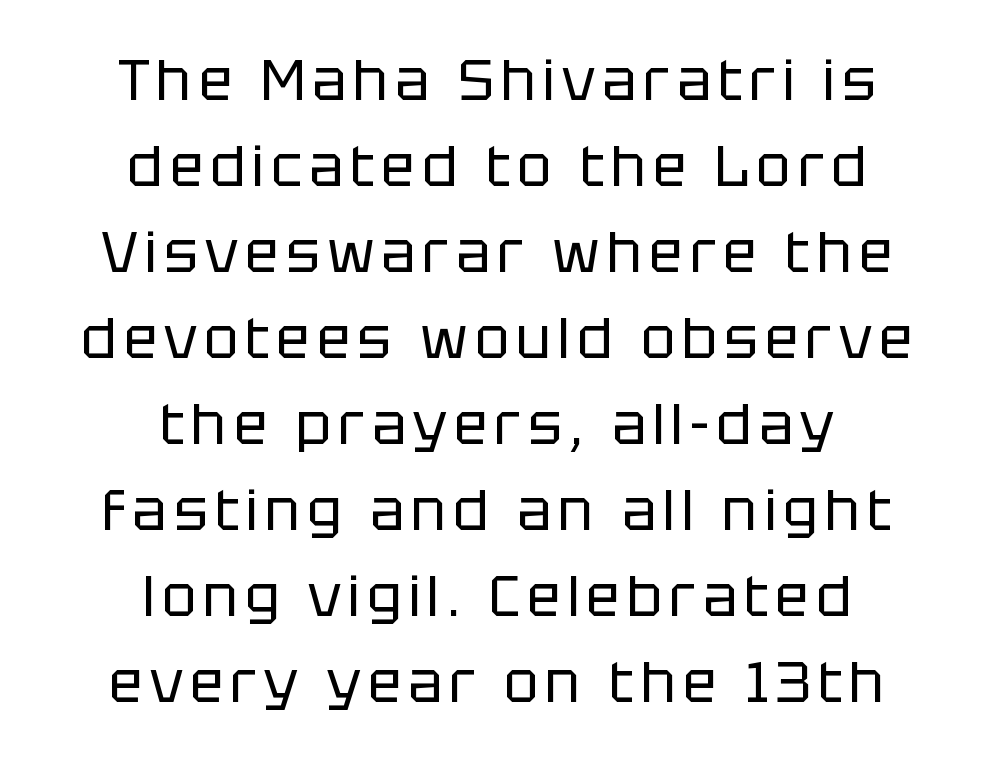
{"serif": "no", "italic": "no", "bold": "no", "weight": "regular", "width": "normal", "stroke_contrast": "low", "x_height": "large", "monospaced": "no", "underline": "no", "align": "center", "line_spacing": "normal", "line_spacing_ratio": 1.51, "glyph_px": 57}
